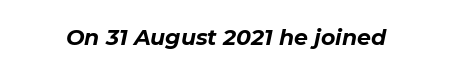
Its strokes are broad and dark, the hallmark of bold type. Standard letterfit; no display-style spreading of the glyphs. You can tell it's italic because the verticals aren't actually vertical. Rule under the text: the space is simply empty.
